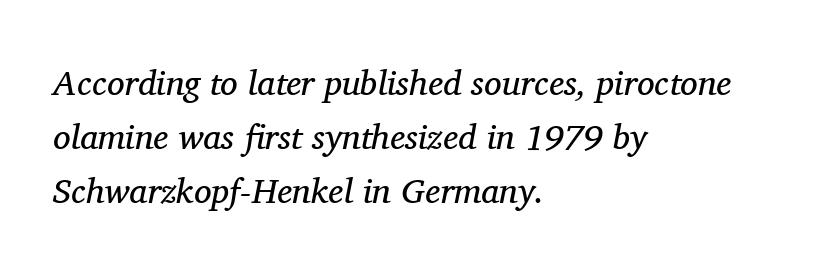
Q: Is the text bold? A: No.
Q: Is the text italic (slanted)? A: Yes, it leans right by about 11 degrees.
Q: Is the typeface a serif or a sans-serif typeface? A: Serif.
Q: Is the text underlined? A: No.
Q: How is the paragraph aligned? A: Left-aligned.
Q: Is the spacing between letters normal or unusually wide? A: Normal.
Q: Is the spacing between lines tight, normal or loose? A: Normal.
Q: Width (condensed, normal, or wide)? A: Normal.
Q: Stroke contrast? A: Medium.
Q: x-height? A: Medium.
Q: Monospaced? A: No.
